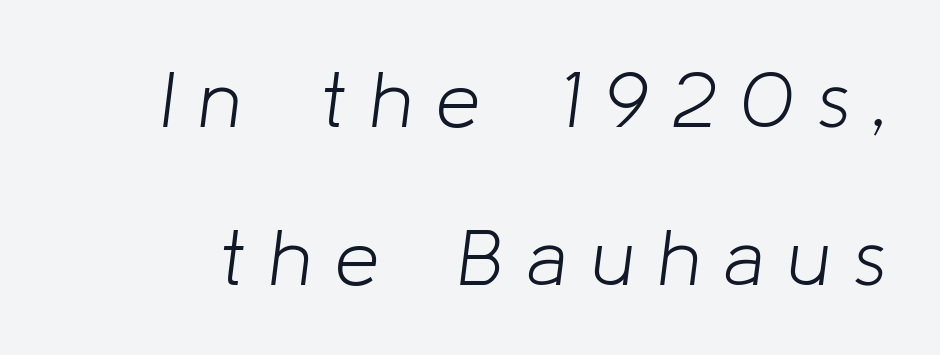
Q: Is the text bold? A: No.
Q: Is the text italic (slanted)? A: Yes, it leans right by about 8 degrees.
Q: Is the text underlined? A: No.
Q: Is the spacing between letters normal or unusually wide? A: Unusually wide.
Q: Is the spacing between lines tight, normal or loose? A: Loose.
Q: Width (condensed, normal, or wide)? A: Normal.
Q: Stroke contrast? A: Low.
Q: x-height? A: Medium.
Q: Monospaced? A: No.
